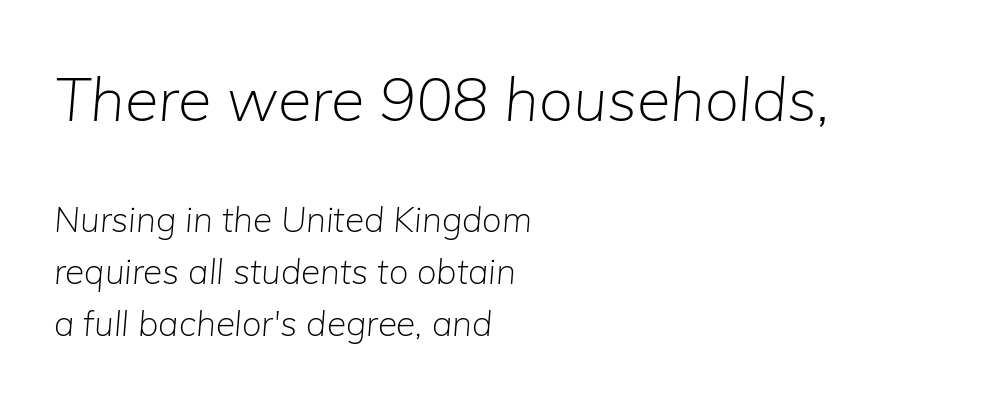
Q: Is the text bold? A: No.
Q: Is the text italic (slanted)? A: Yes, it leans right by about 5 degrees.
Q: Is the text underlined? A: No.
Q: How is the paragraph aligned? A: Left-aligned.
Q: Is the spacing between letters normal or unusually wide? A: Normal.
Q: Is the spacing between lines tight, normal or loose? A: Normal.
Q: Which block of text is set in a larger size, the first (top) or the second (bottom)? A: The first (top) one.
Q: Width (condensed, normal, or wide)? A: Normal.
Q: Stroke contrast? A: Low.
Q: x-height? A: Medium.
Q: Monospaced? A: No.
